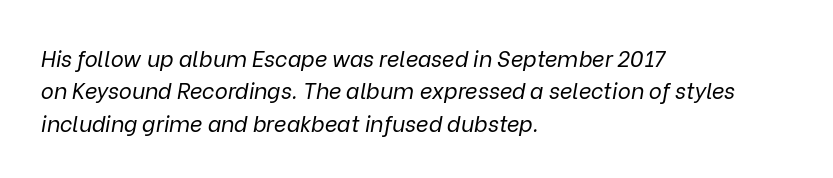
Q: Is the text bold? A: No.
Q: Is the text italic (slanted)? A: Yes, it leans right by about 9 degrees.
Q: Is the text underlined? A: No.
Q: How is the paragraph aligned? A: Left-aligned.
Q: Is the spacing between letters normal or unusually wide? A: Normal.
Q: Is the spacing between lines tight, normal or loose? A: Normal.
